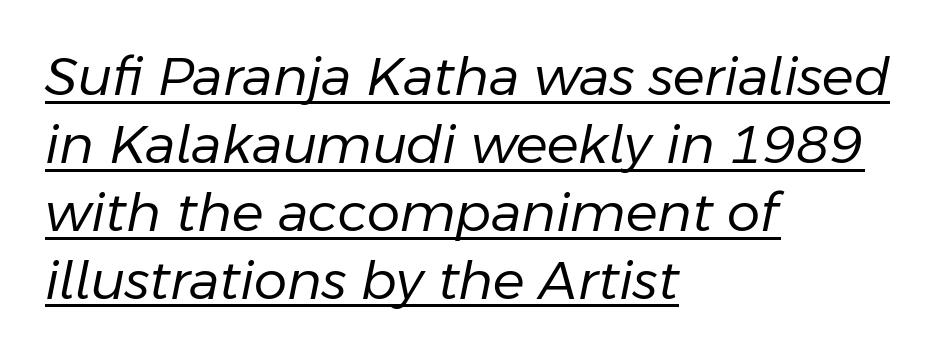
{"italic": "yes", "lean": "right", "slant_degrees": 11, "bold": "no", "weight": "regular", "width": "normal", "stroke_contrast": "low", "x_height": "medium", "monospaced": "no", "underline": "yes", "align": "left", "line_spacing": "normal", "line_spacing_ratio": 1.28, "letter_spacing": "normal", "letter_spacing_em": 0.0, "glyph_px": 53}
